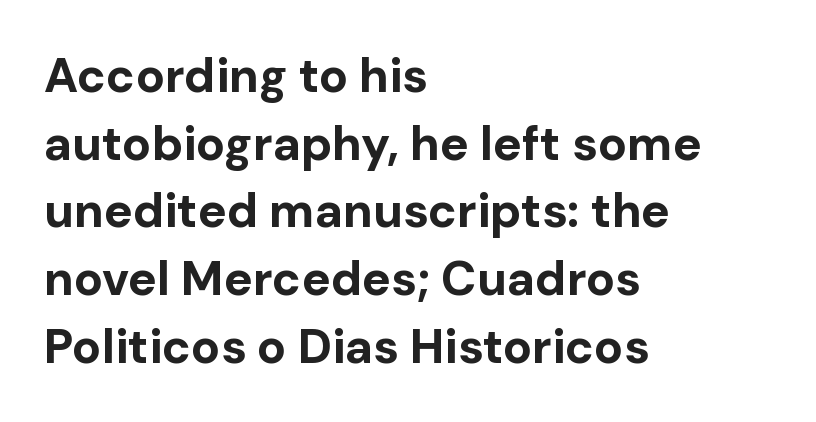
Stroke terminals: plain, sans-serif. Italic? Not at all — the glyphs are vertical. The passage shown is not underscored anywhere. The ragged edge is on the right, which tells us the setting is flush left. Interline gaps are of average width in this sample. A typesetter would call this proportional, since set widths differ per character.
